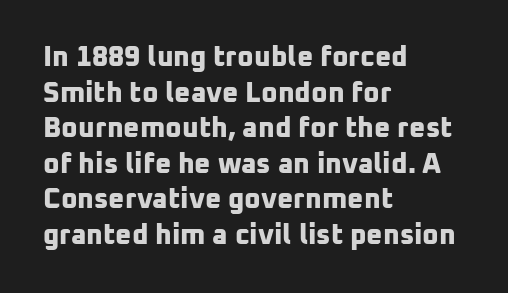
Q: Is the text bold? A: Yes.
Q: Is the typeface a serif or a sans-serif typeface? A: Sans-serif.
Q: Is the text underlined? A: No.
Q: How is the paragraph aligned? A: Left-aligned.
Q: Is the spacing between letters normal or unusually wide? A: Normal.
Q: Is the spacing between lines tight, normal or loose? A: Normal.
Q: Width (condensed, normal, or wide)? A: Normal.
Q: Stroke contrast? A: Low.
Q: x-height? A: Medium.
Q: Monospaced? A: No.
